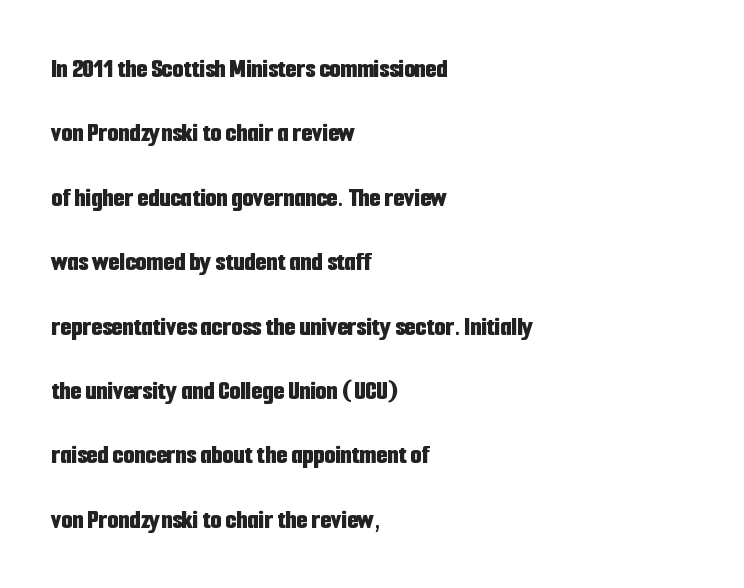
The image shows 28 px bold, condensed sans-serif type, upright; set left-aligned, loose line spacing (2.3x), normal letter spacing, not underlined; low stroke contrast and a medium x-height.
